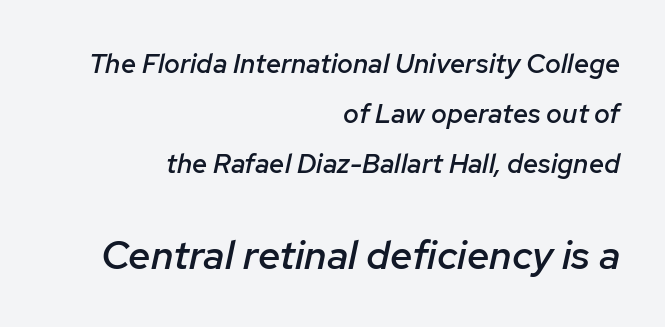
{"italic": "yes", "lean": "right", "slant_degrees": 12, "bold": "semi", "weight": "semibold", "width": "normal", "stroke_contrast": "low", "x_height": "medium", "monospaced": "no", "underline": "no", "align": "right", "line_spacing_ratio": 1.86, "letter_spacing": "normal", "letter_spacing_em": 0.0, "larger_block": "second", "size_ratio": 1.48, "glyph_px": 40}
